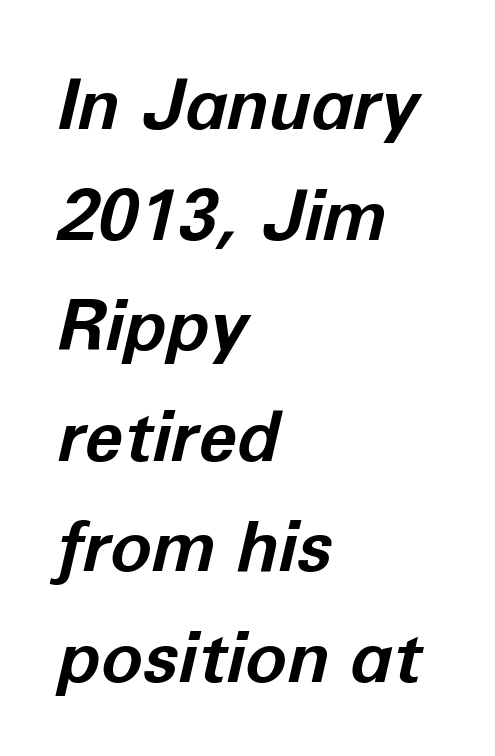
Q: Is the text bold? A: Yes.
Q: Is the text italic (slanted)? A: Yes, it leans right by about 12 degrees.
Q: Is the text underlined? A: No.
Q: How is the paragraph aligned? A: Left-aligned.
Q: Is the spacing between letters normal or unusually wide? A: Normal.
Q: Is the spacing between lines tight, normal or loose? A: Normal.
Q: Width (condensed, normal, or wide)? A: Normal.
Q: Stroke contrast? A: Low.
Q: x-height? A: Medium.
Q: Monospaced? A: No.
